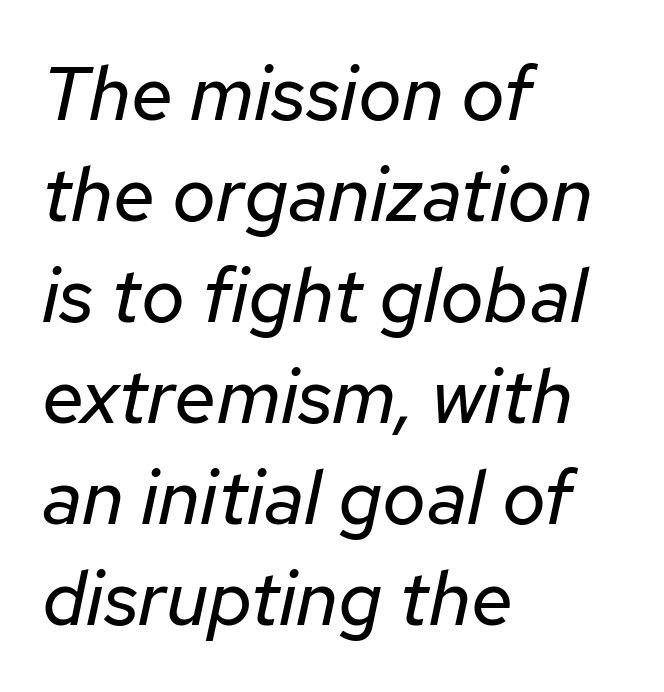
Q: Is the text bold? A: No.
Q: Is the text italic (slanted)? A: Yes, it leans right by about 12 degrees.
Q: Is the text underlined? A: No.
Q: How is the paragraph aligned? A: Left-aligned.
Q: Is the spacing between letters normal or unusually wide? A: Normal.
Q: Is the spacing between lines tight, normal or loose? A: Normal.
Q: Width (condensed, normal, or wide)? A: Normal.
Q: Stroke contrast? A: Low.
Q: x-height? A: Medium.
Q: Monospaced? A: No.
